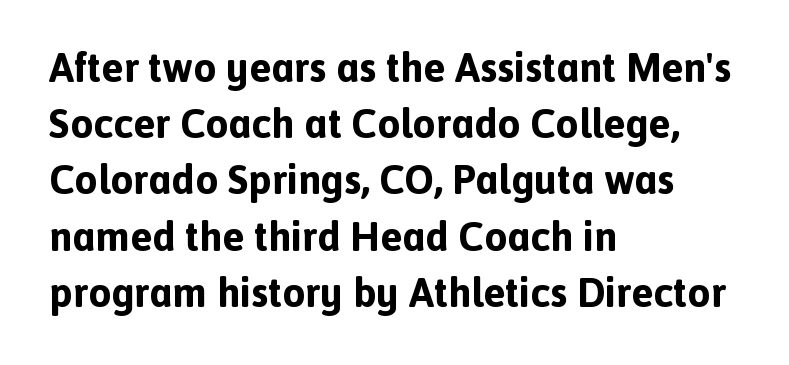
{"serif": "no", "italic": "no", "bold": "yes", "weight": "bold", "width": "normal", "x_height": "medium", "monospaced": "no", "underline": "no", "align": "left", "line_spacing": "normal", "line_spacing_ratio": 1.37, "letter_spacing": "normal", "letter_spacing_em": 0.0, "glyph_px": 41}
